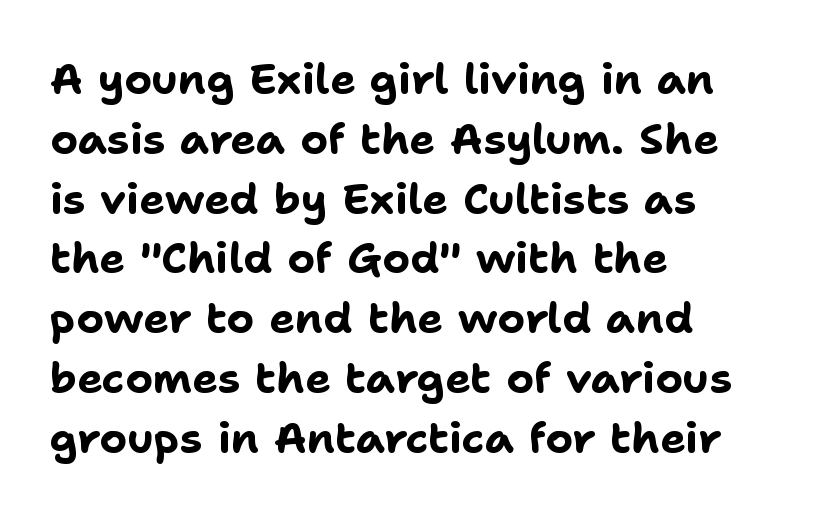
The face used here is proportionally spaced, like ordinary book or web type. Typographically, this falls in the sans-serif category. Layout note: lines flush left. Italic: no, the glyphs are upright roman.
